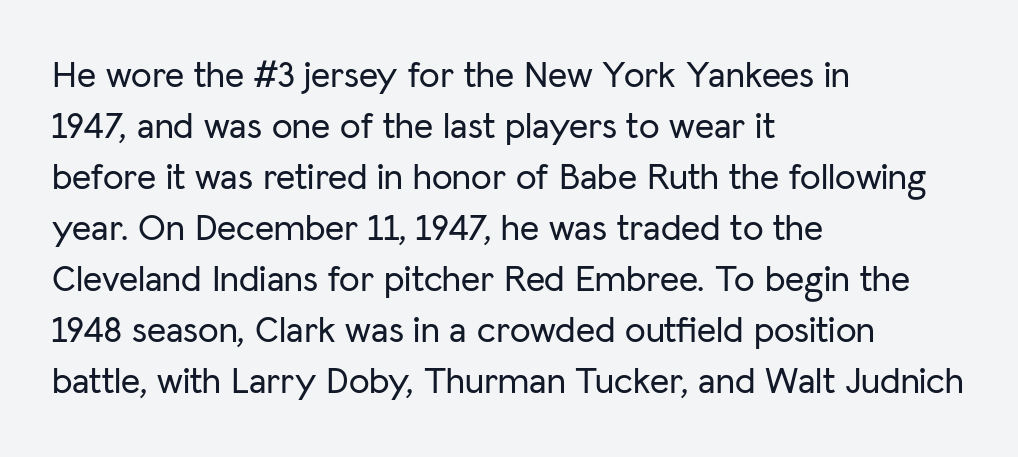
{"serif": "no", "italic": "no", "width": "normal", "stroke_contrast": "low", "x_height": "medium", "monospaced": "no", "underline": "no", "align": "left", "line_spacing": "normal", "line_spacing_ratio": 1.38, "letter_spacing": "normal", "letter_spacing_em": 0.0, "glyph_px": 37}
